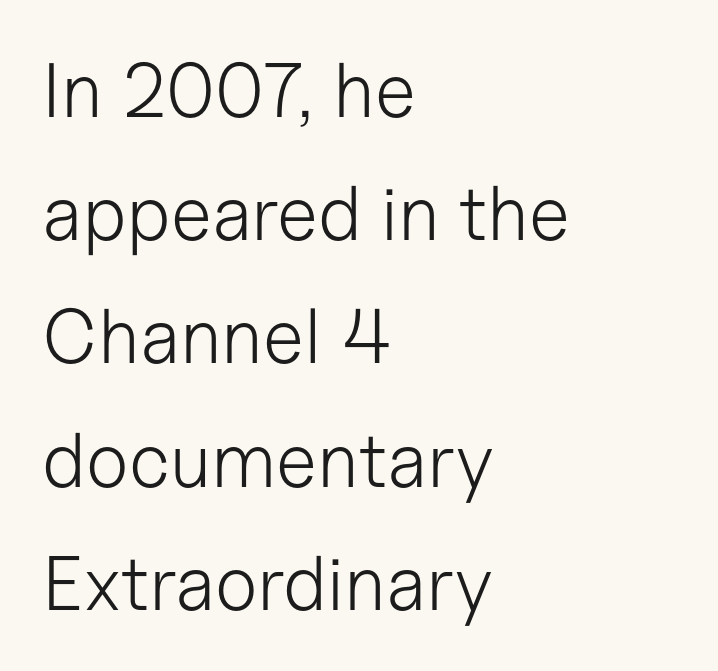
Q: Is the text bold? A: No.
Q: Is the text italic (slanted)? A: No, it is upright.
Q: Is the typeface a serif or a sans-serif typeface? A: Sans-serif.
Q: Is the text underlined? A: No.
Q: How is the paragraph aligned? A: Left-aligned.
Q: Is the spacing between letters normal or unusually wide? A: Normal.
Q: Is the spacing between lines tight, normal or loose? A: Normal.
Q: Width (condensed, normal, or wide)? A: Normal.
Q: Stroke contrast? A: Low.
Q: x-height? A: Medium.
Q: Monospaced? A: No.
